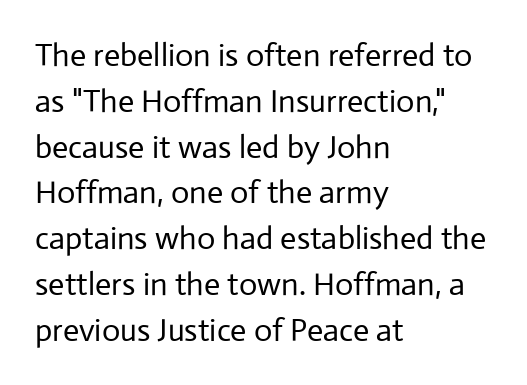
Q: Is the text bold? A: No.
Q: Is the text italic (slanted)? A: No, it is upright.
Q: Is the typeface a serif or a sans-serif typeface? A: Sans-serif.
Q: Is the text underlined? A: No.
Q: How is the paragraph aligned? A: Left-aligned.
Q: Is the spacing between letters normal or unusually wide? A: Normal.
Q: Is the spacing between lines tight, normal or loose? A: Normal.
Q: Width (condensed, normal, or wide)? A: Normal.
Q: Stroke contrast? A: Low.
Q: x-height? A: Medium.
Q: Monospaced? A: No.
